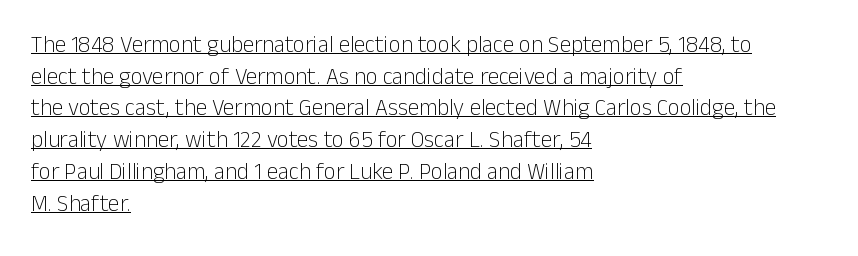
Q: Is the text bold? A: No.
Q: Is the text italic (slanted)? A: No, it is upright.
Q: Is the text underlined? A: Yes.
Q: How is the paragraph aligned? A: Left-aligned.
Q: Is the spacing between letters normal or unusually wide? A: Normal.
Q: Is the spacing between lines tight, normal or loose? A: Normal.
